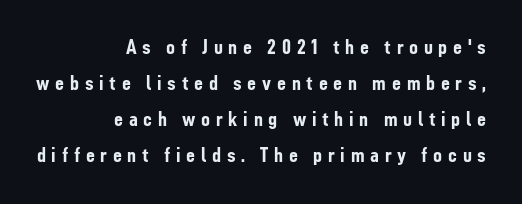
On the weight axis this lands at bold, roughly 700. You can tell it's not italic because the verticals are truly vertical. Each line ends at the same right margin while the left side varies. Check under the words: just untouched page.
